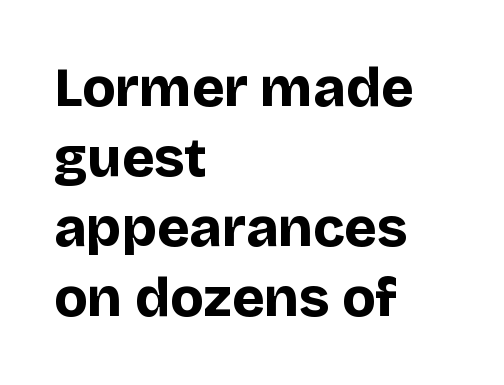
In terms of letterspacing, this is plain default setting. Each new line begins a customary step beneath the previous one. Each letter keeps its own natural width here, so spacing adapts to shape. Typeset ragged right — the left edge is the straight one. Descenders are the only things crossing below the line.
